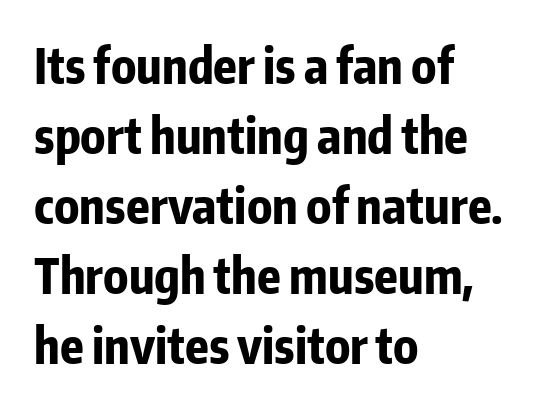
Chunky letters — that's bold for sure. Each line starts at the same left margin while the right side varies. Spacing verdict: proportional, widths tailored to each character. Characters remain perfectly vertical along every line.
